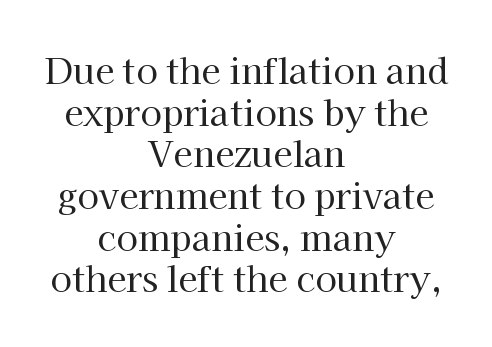
The image shows 35 px regular-weight serif type, upright; set centered, line spacing 1.19x, normal letter spacing, not underlined; high stroke contrast and a medium x-height.
